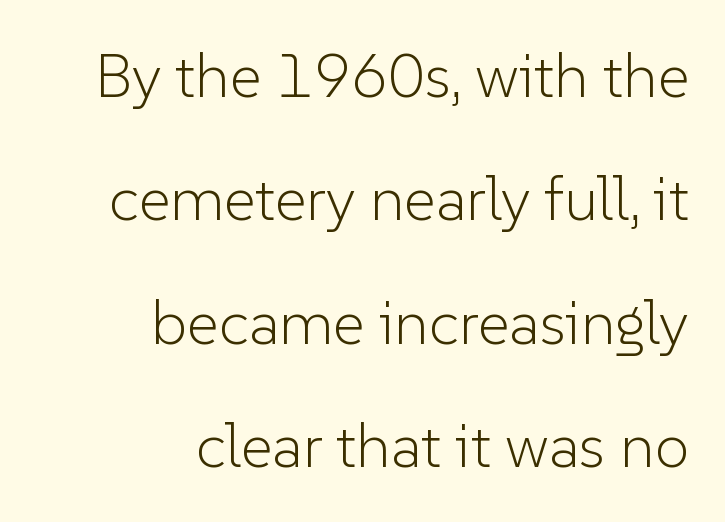
The image shows 62 px light sans-serif type, upright; set right-aligned, loose line spacing (1.99x), normal letter spacing, not underlined; low stroke contrast and a medium x-height.
